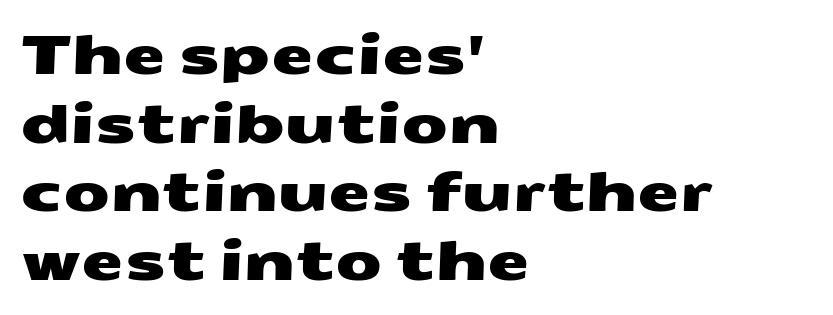
The image shows 54 px wide sans-serif type; set left-aligned, normal line spacing (1.27x), normal letter spacing, not underlined; medium stroke contrast and a medium x-height.
